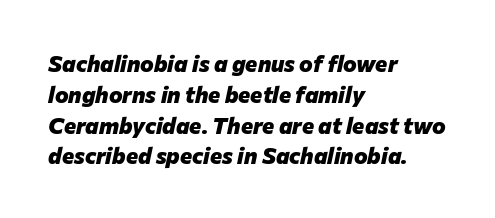
The image shows 23 px bold type, italic (leaning right); set left-aligned, normal line spacing (1.34x), normal letter spacing, not underlined.
